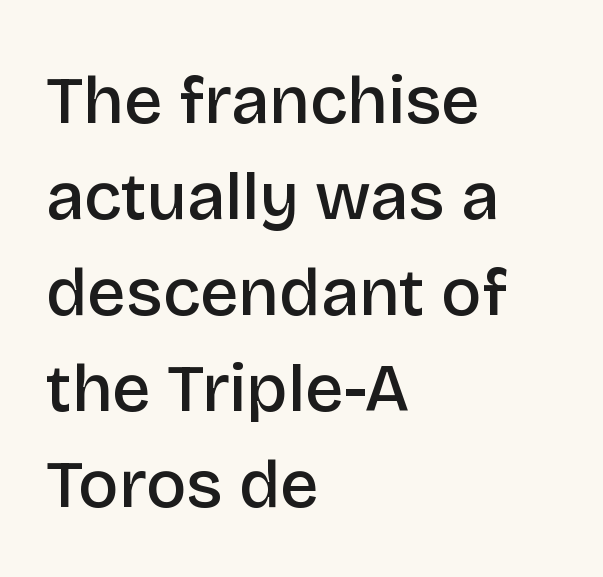
{"serif": "no", "italic": "no", "bold": "semi", "weight": "semibold", "width": "normal", "stroke_contrast": "low", "x_height": "large", "monospaced": "no", "underline": "no", "align": "left", "line_spacing": "normal", "line_spacing_ratio": 1.41, "letter_spacing": "normal", "letter_spacing_em": 0.0, "glyph_px": 68}
